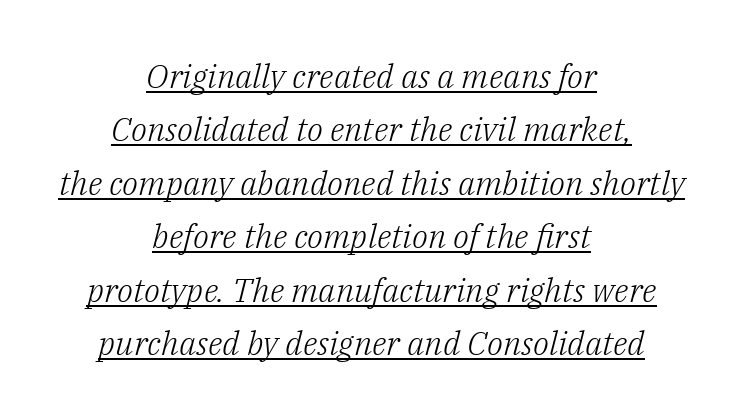
{"serif": "yes", "italic": "yes", "lean": "right", "slant_degrees": 14, "bold": "no", "weight": "light", "width": "normal", "stroke_contrast": "low", "x_height": "medium", "monospaced": "no", "underline": "yes", "align": "center", "line_spacing": "normal", "line_spacing_ratio": 1.62, "letter_spacing": "normal", "letter_spacing_em": 0.0, "glyph_px": 33}
